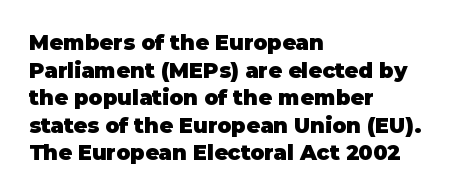
The image shows 21 px bold type, upright; set left-aligned, normal line spacing (1.31x), normal letter spacing, not underlined.
